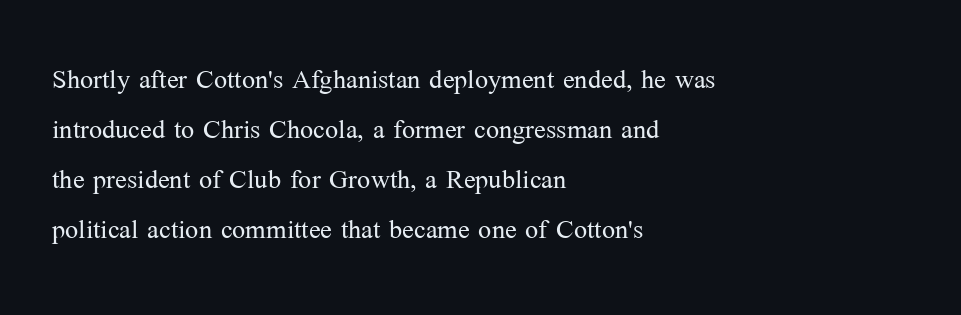
{"serif": "yes", "italic": "no", "bold": "no", "weight": "light", "width": "normal", "stroke_contrast": "medium", "x_height": "medium", "monospaced": "no", "underline": "no", "align": "left", "line_spacing": "normal", "line_spacing_ratio": 1.43, "letter_spacing": "normal", "letter_spacing_em": 0.0, "glyph_px": 35}
